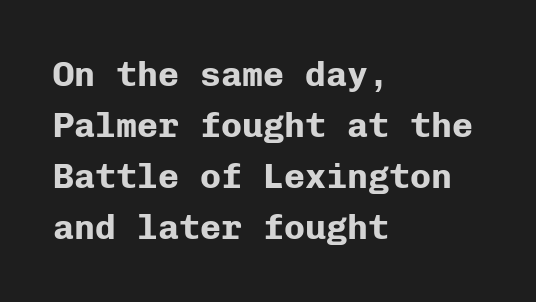
Honestly, the letter spacing is just normal — you wouldn't notice it. Plenty of ink on the page — the face is bold. Just letters on the line, the space beneath them empty. The characters display no serif detailing; their extremities are plain. Each letter, wide or thin by design, is forced into the same width here. The lettering holds an erect, upright posture throughout.
